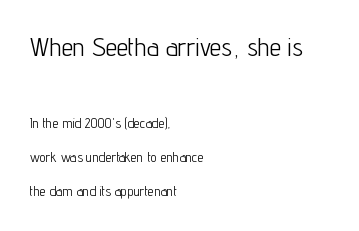
The image shows 26 px text type, upright; set left-aligned, loose line spacing (2.43x), normal letter spacing, not underlined; the first (top) block is 1.86x larger.
